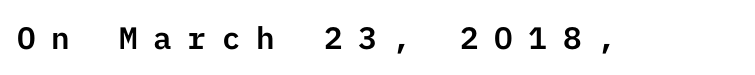
The letters stand straight up with perfectly vertical stems. The foot of each line stays bare and open. The typeface chosen for these lines omits serifs. This rendering widens character spacing well past its baseline value.
